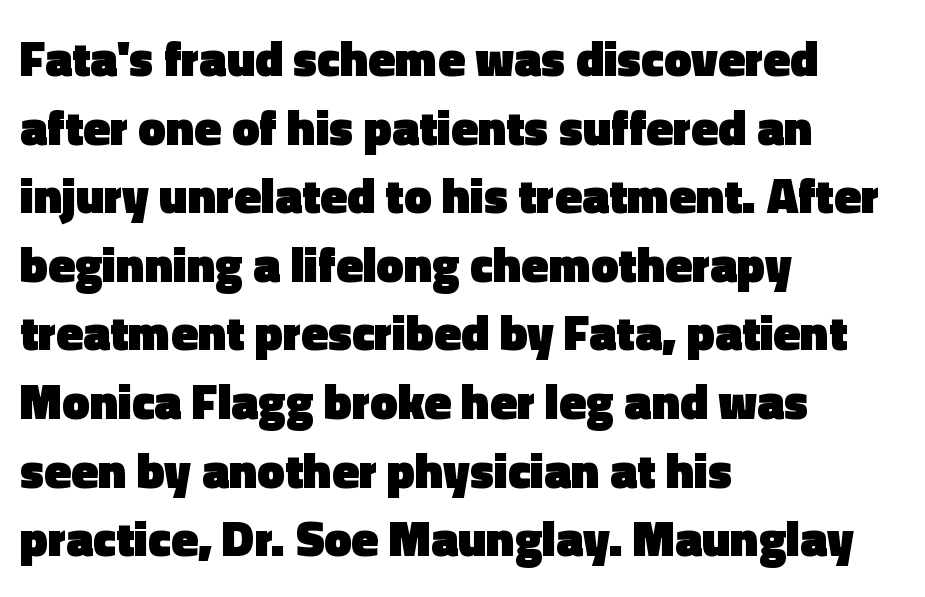
The image shows 49 px heavy sans-serif type, upright; set left-aligned, normal line spacing (1.4x), normal letter spacing, not underlined; a medium x-height.
